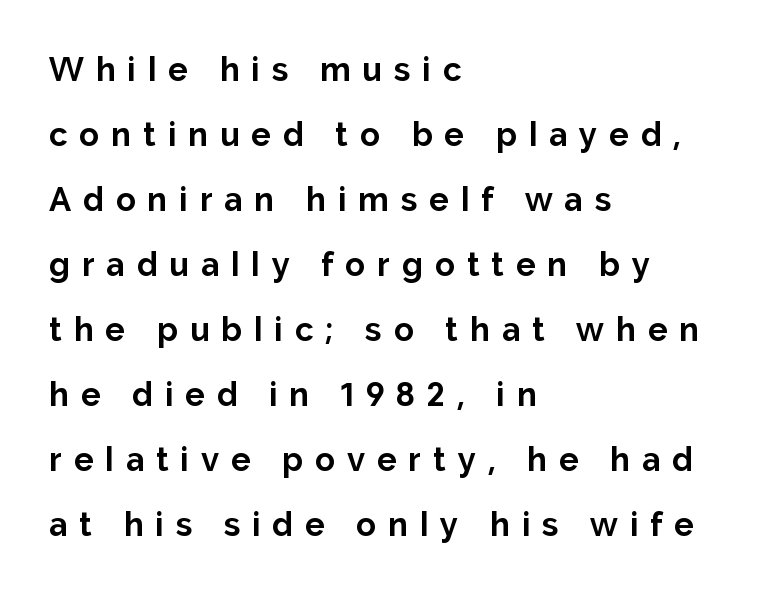
The image shows 33 px bold sans-serif type, upright; set left-aligned, loose line spacing (1.97x), unusually wide letter spacing (+0.36 em), not underlined; low stroke contrast and a medium x-height.
